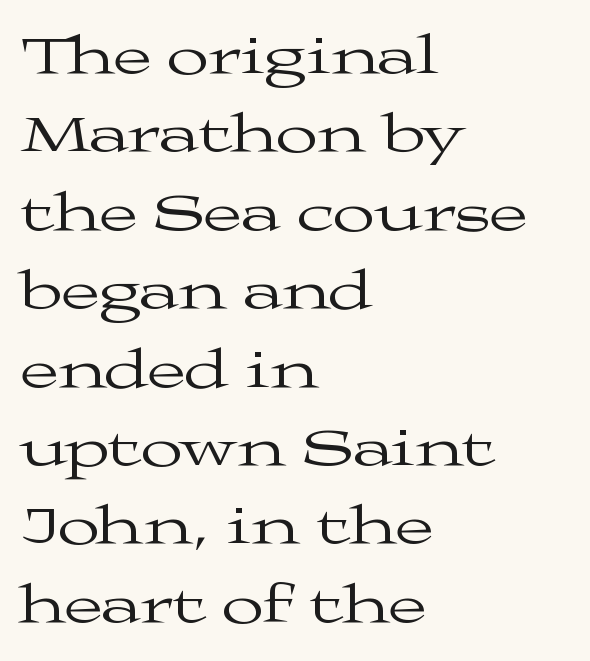
{"serif": "yes", "italic": "no", "bold": "no", "weight": "regular", "width": "wide", "stroke_contrast": "medium", "x_height": "medium", "monospaced": "no", "underline": "no", "align": "left", "line_spacing": "normal", "line_spacing_ratio": 1.4, "letter_spacing": "normal", "letter_spacing_em": 0.0, "glyph_px": 56}
